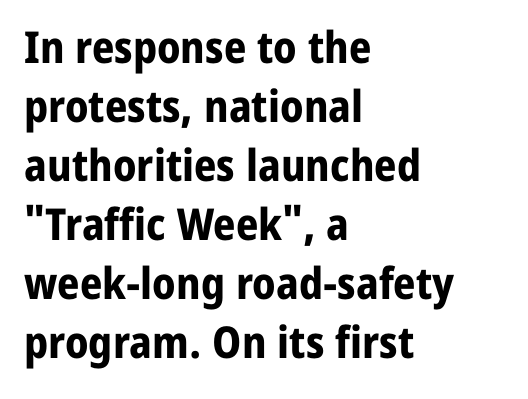
The image shows 44 px bold sans-serif type, upright; set left-aligned, normal line spacing (1.34x), normal letter spacing, not underlined; low stroke contrast and a medium x-height.
